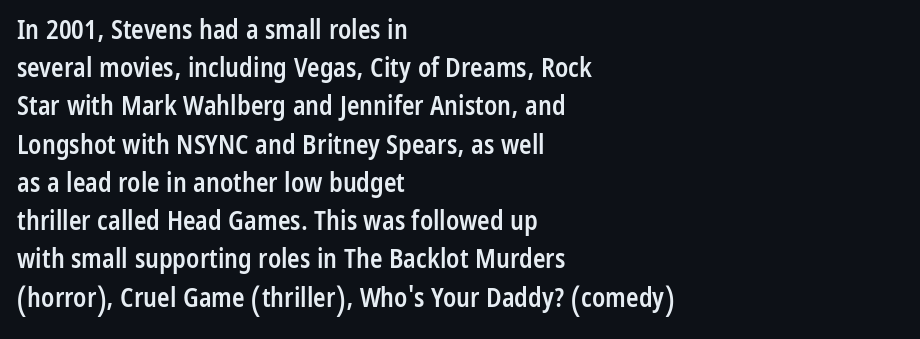
These lines keep a tight, regular rhythm from letter to letter. The rag falls on the right side of this text block. Glance below the letters and you will spot only blank space. Interline gaps are of average width in this sample.
